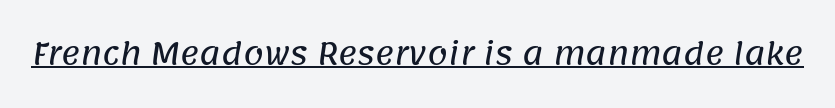
Beneath each row of characters lies a ruled line. Regarding serifs, this sample does without them. The passage shown has conventional tracking throughout. The rendering uses natural spacing where letterforms have individual widths.
